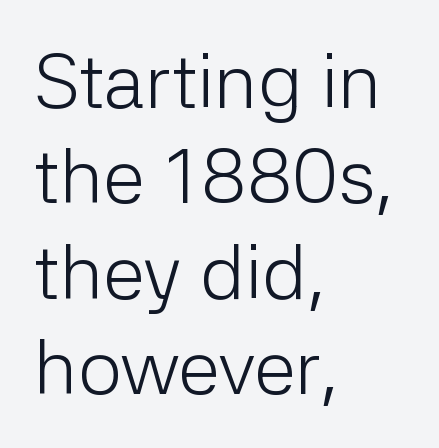
The image shows 77 px light sans-serif type, upright; set left-aligned, line spacing 1.24x, normal letter spacing, not underlined; low stroke contrast and a medium x-height.
